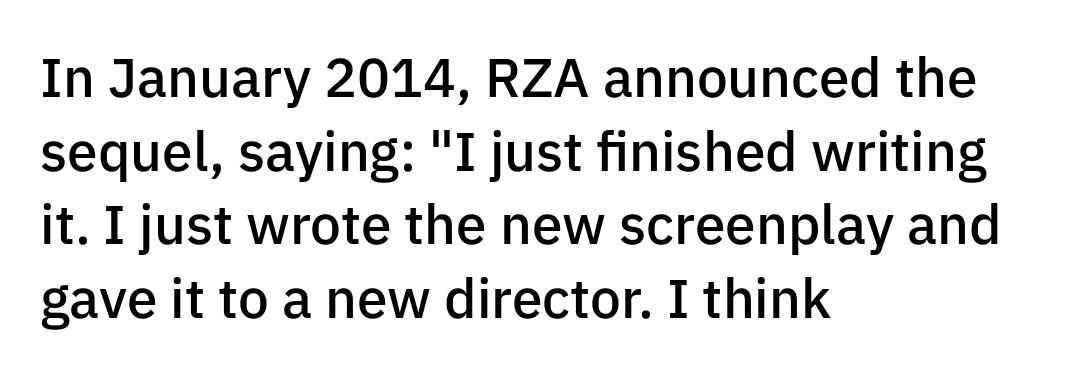
The image shows 55 px semibold sans-serif type, upright; set left-aligned, normal line spacing (1.34x), normal letter spacing, not underlined; low stroke contrast and a medium x-height.
